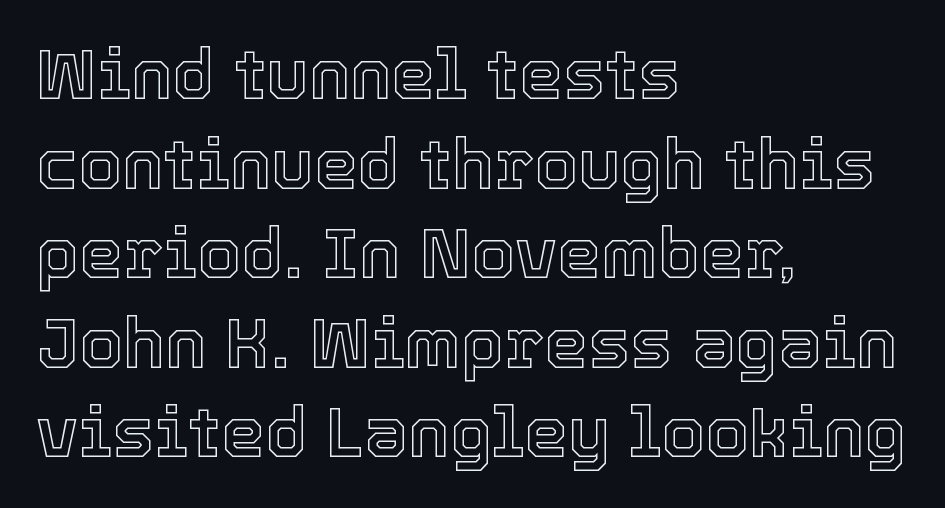
Q: Is the text italic (slanted)? A: No, it is upright.
Q: Is the text underlined? A: No.
Q: How is the paragraph aligned? A: Left-aligned.
Q: Is the spacing between letters normal or unusually wide? A: Normal.
Q: Is the spacing between lines tight, normal or loose? A: Normal.
Q: Width (condensed, normal, or wide)? A: Normal.
Q: x-height? A: Medium.
Q: Monospaced? A: No.
